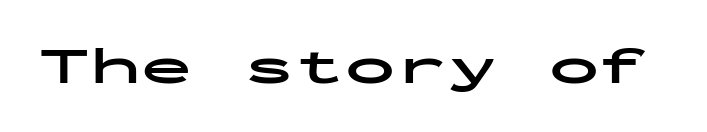
The image shows 51 px bold, wide sans-serif type, upright, monospaced; set normal letter spacing, not underlined; low stroke contrast and a medium x-height.
